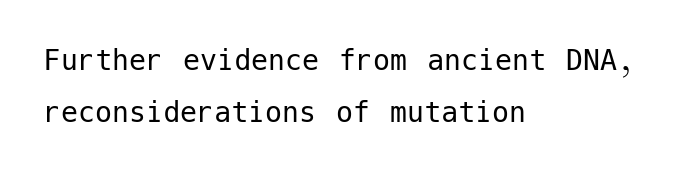
{"serif": "no", "italic": "no", "bold": "no", "weight": "regular", "width": "normal", "stroke_contrast": "low", "x_height": "medium", "underline": "no", "align": "left", "line_spacing": "normal", "line_spacing_ratio": 1.52, "letter_spacing": "normal", "letter_spacing_em": 0.0, "glyph_px": 34}
